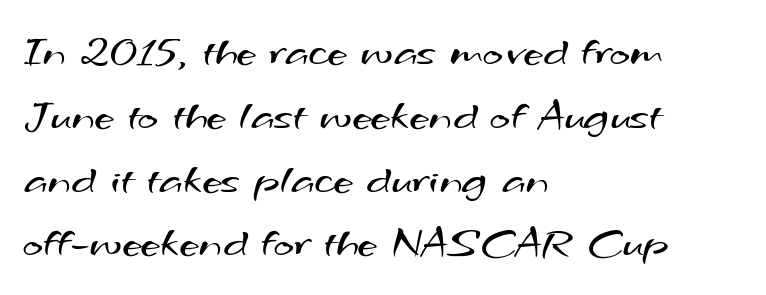
The image shows 44 px regular-weight, wide sans-serif type; set left-aligned, normal line spacing (1.45x), normal letter spacing, not underlined; medium stroke contrast and a small x-height.
